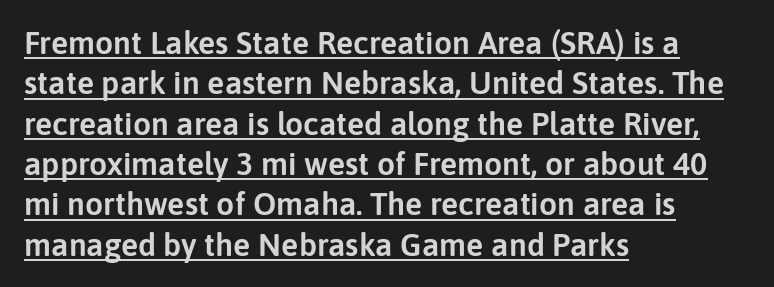
{"serif": "no", "italic": "no", "width": "normal", "stroke_contrast": "low", "x_height": "medium", "monospaced": "no", "underline": "yes", "align": "left", "line_spacing": "normal", "line_spacing_ratio": 1.26, "letter_spacing": "normal", "letter_spacing_em": 0.0, "glyph_px": 32}
